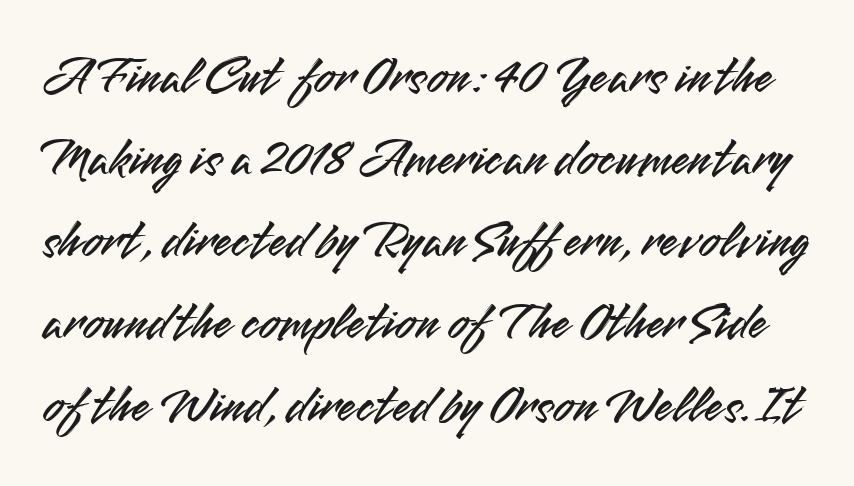
{"serif": "no", "width": "normal", "stroke_contrast": "medium", "x_height": "small", "monospaced": "no", "underline": "no", "line_spacing": "normal", "line_spacing_ratio": 1.55, "letter_spacing": "normal", "letter_spacing_em": 0.0, "glyph_px": 53}
